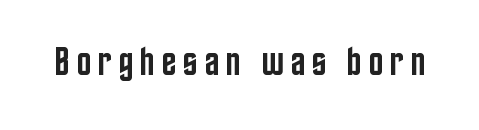
Quick note: not italic, upright. Regarding serifs, this sample does without them. The passage shown is semibold, sitting just below true bold. The face used here is proportionally spaced, like ordinary book or web type. Words float on clear page, feet unadorned.
